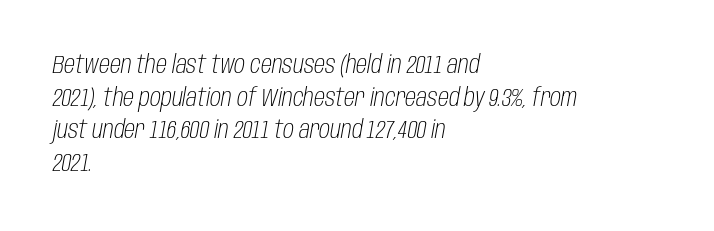
Interline gaps are of average width in this sample. Beneath every word, the page is bare. No extra tracking has been applied to these lines. The rendering applies a slant to the glyphs. Is the type heavy? It reads as light-to-regular instead.
